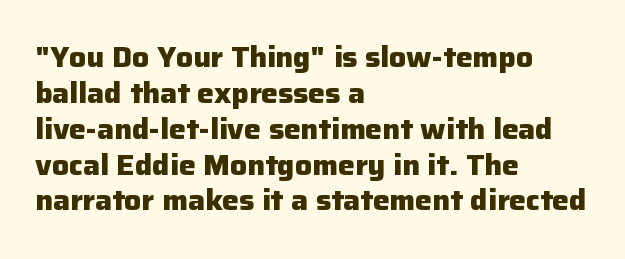
The image shows 28 px heavy sans-serif type, upright; set left-aligned, normal line spacing (1.28x), normal letter spacing, not underlined; low stroke contrast and a medium x-height.
